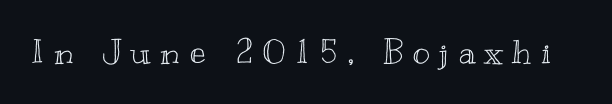
Anything drawn beneath the words? Only blank space. This sample has the flowing, uneven cadence of proportional lettering. Is there any slant? The stems are plumb. Each word looks stretched out because of the extra space between its letters.
